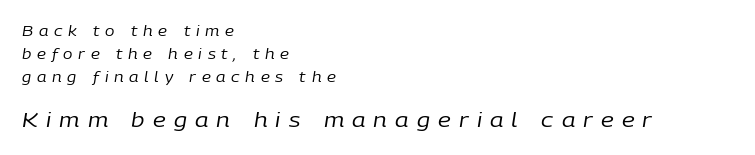
The image shows 20 px text type, italic (leaning right); set left-aligned, normal line spacing (1.65x), unusually wide letter spacing (+0.41 em), not underlined; the second (bottom) block is 1.43x larger.
